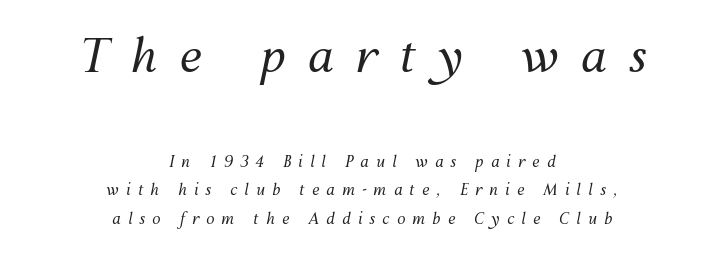
{"italic": "yes", "lean": "right", "slant_degrees": 12, "bold": "no", "weight": "regular", "width": "normal", "stroke_contrast": "medium", "x_height": "medium", "monospaced": "no", "underline": "no", "align": "center", "line_spacing_ratio": 1.88, "letter_spacing": "wide", "letter_spacing_em": 0.48, "larger_block": "first", "size_ratio": 3.07, "glyph_px": 46}
